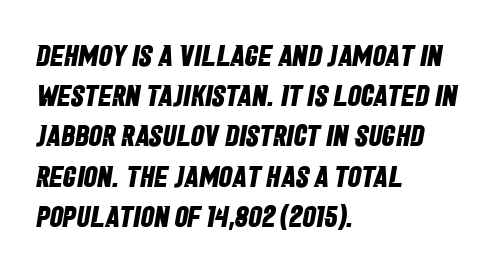
Q: Is the text bold? A: Yes.
Q: Is the typeface a serif or a sans-serif typeface? A: Sans-serif.
Q: Is the text underlined? A: No.
Q: How is the paragraph aligned? A: Left-aligned.
Q: Is the spacing between letters normal or unusually wide? A: Normal.
Q: Is the spacing between lines tight, normal or loose? A: Normal.
Q: Width (condensed, normal, or wide)? A: Condensed.
Q: Stroke contrast? A: Low.
Q: x-height? A: Large.
Q: Monospaced? A: No.
